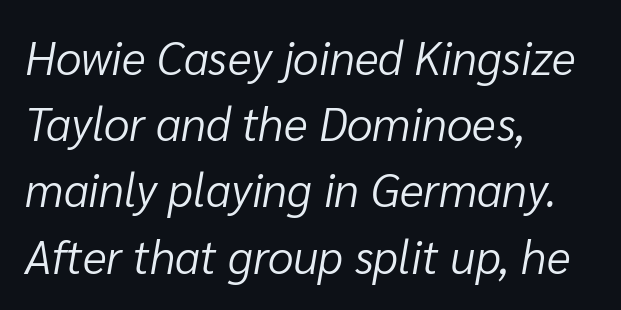
Whoever set this chose a conventional vertical rhythm. Proportional: the letters do not fall into vertical columns. Here the glyphs are tracked normally, forming tight word shapes. Heaviness? Minimal to ordinary, like unemphasized prose. The text block is weighted toward the left margin, trailing off unevenly rightward.
